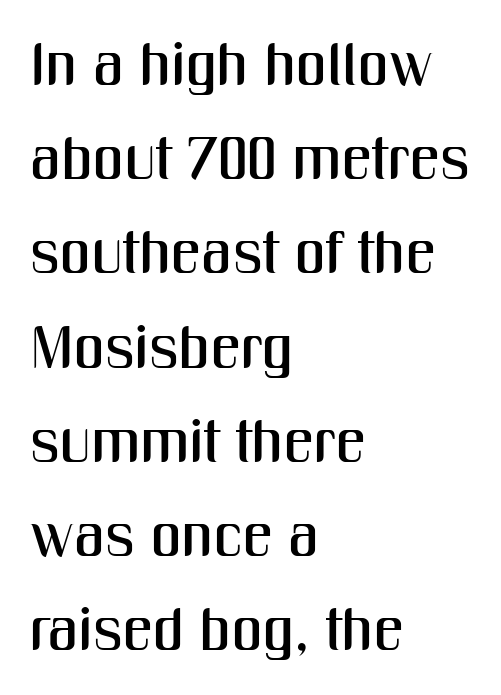
Each letter keeps its own natural width here, so spacing adapts to shape. The setting favours the left margin, as ordinary paragraphs usually do. The text was rendered using a sans face with plain stroke endings. Here the glyphs are tracked normally, forming tight word shapes. Has an underline been added? It has not. Regular leading.
